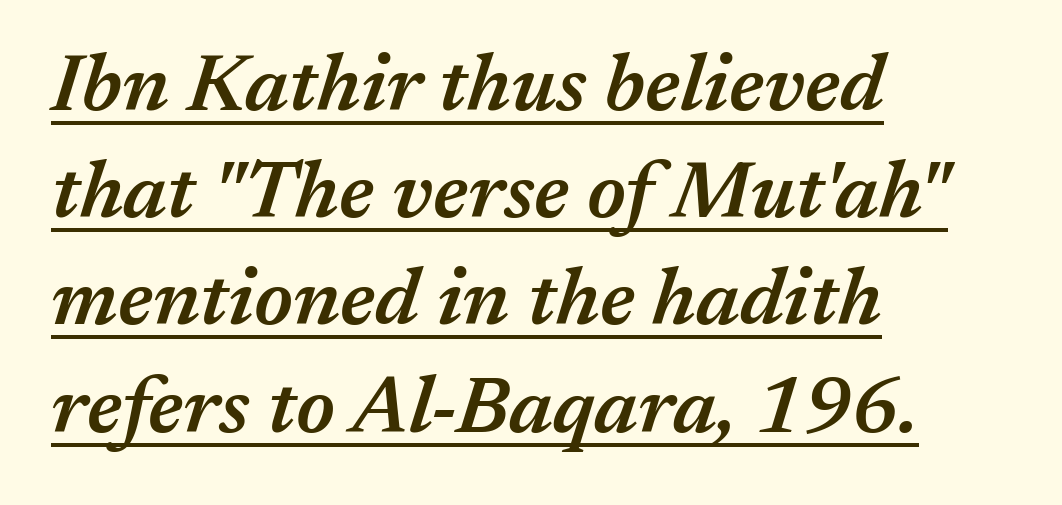
This is moderately heavy type, rendered in semibold. The rendering uses the underline text-decoration. Character widths vary here, with narrow letters taking less room than wide ones. The lines are quadded left. Compared with typical paragraphs, the rows here are spaced about the same. Italic? Definitely — the glyphs are oblique.
